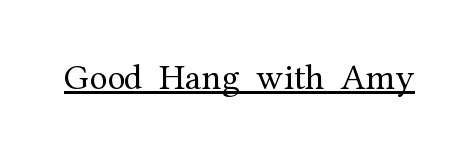
Q: Is the text bold? A: No.
Q: Is the text italic (slanted)? A: No, it is upright.
Q: Is the typeface a serif or a sans-serif typeface? A: Serif.
Q: Is the text underlined? A: Yes.
Q: Is the spacing between letters normal or unusually wide? A: Normal.
Q: Width (condensed, normal, or wide)? A: Normal.
Q: Stroke contrast? A: Medium.
Q: x-height? A: Medium.
Q: Monospaced? A: No.
